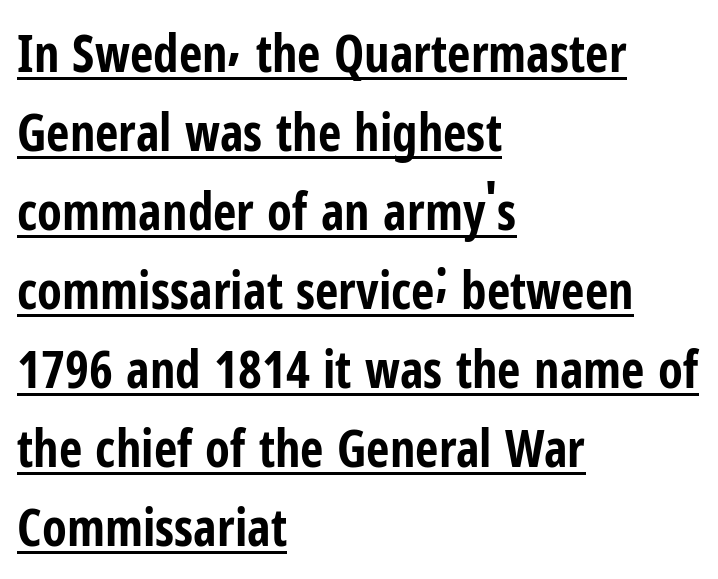
Q: Is the text bold? A: Yes.
Q: Is the text italic (slanted)? A: No, it is upright.
Q: Is the typeface a serif or a sans-serif typeface? A: Sans-serif.
Q: Is the text underlined? A: Yes.
Q: How is the paragraph aligned? A: Left-aligned.
Q: Is the spacing between letters normal or unusually wide? A: Normal.
Q: Is the spacing between lines tight, normal or loose? A: Normal.
Q: Width (condensed, normal, or wide)? A: Condensed.
Q: Stroke contrast? A: Low.
Q: x-height? A: Medium.
Q: Monospaced? A: No.
